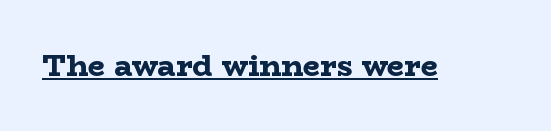
The image shows 30 px bold, wide serif type, upright; set normal letter spacing, underlined; low stroke contrast and a medium x-height.
